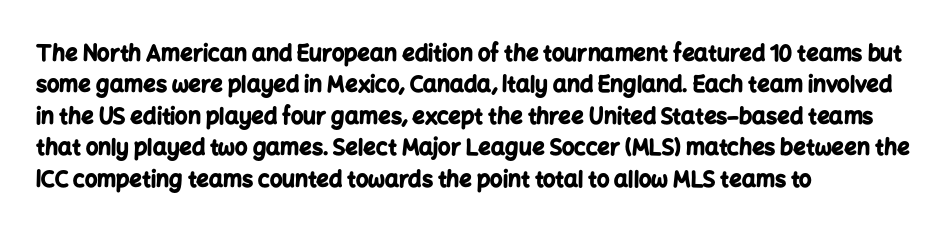
The vertical gap from one line to the next is medium. Bold? Absolutely — the strokes are thick and heavy. Plain, unruled lines of type. The ragged edge is on the right, which tells us the setting is flush left.
